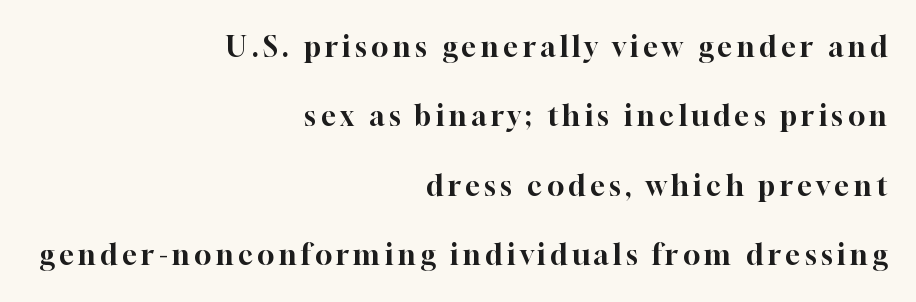
{"serif": "yes", "italic": "no", "width": "normal", "stroke_contrast": "high", "x_height": "medium", "monospaced": "no", "underline": "no", "align": "right", "line_spacing": "loose", "line_spacing_ratio": 2.48, "glyph_px": 28}
